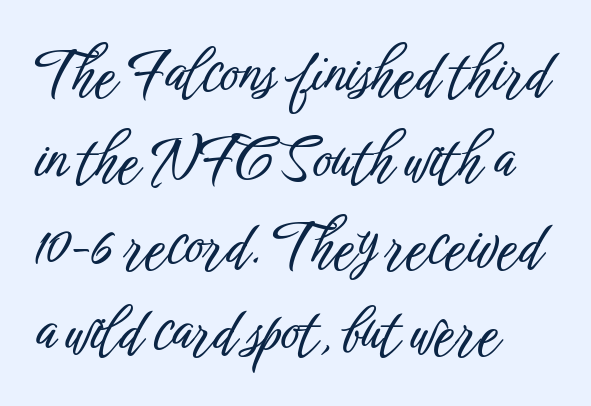
{"serif": "no", "width": "condensed", "stroke_contrast": "low", "x_height": "medium", "monospaced": "no", "underline": "no", "align": "left", "line_spacing": "normal", "line_spacing_ratio": 1.48, "letter_spacing": "normal", "letter_spacing_em": 0.0, "glyph_px": 58}
